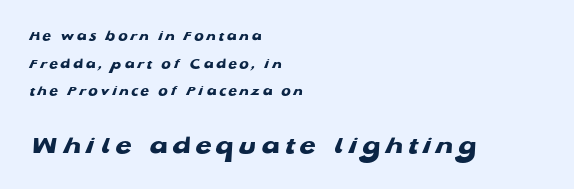
The image shows 26 px bold type; set left-aligned, loose line spacing (1.97x), not underlined; the second (bottom) block is 1.86x larger.
